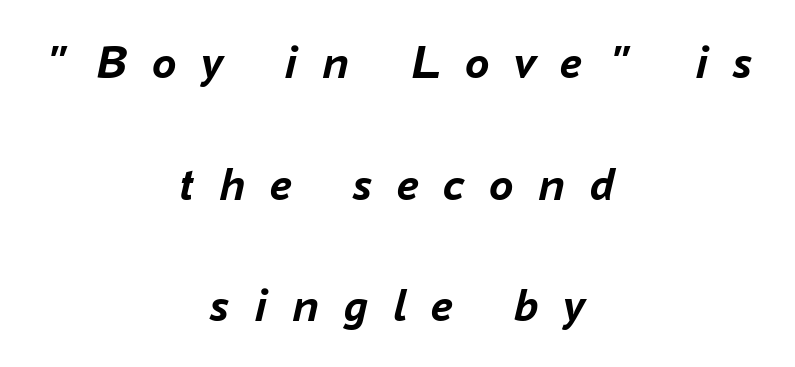
The face used here is proportionally spaced, like ordinary book or web type. Whoever set this chose breathing room over compactness in the vertical rhythm. This sample uses expanded letter spacing, leaving extra air between glyphs. Is the type bold? Yes — the strokes are clearly thick and heavy.
